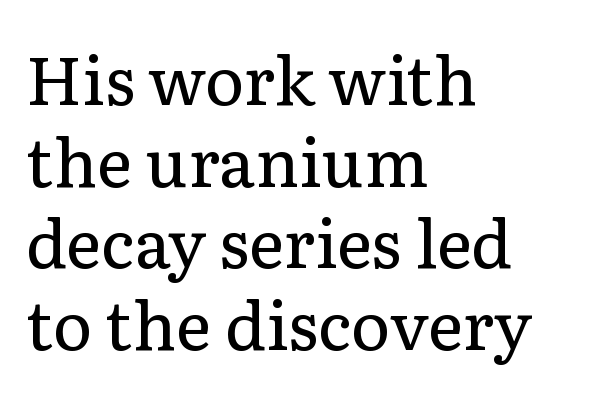
The image shows 67 px regular-weight serif type, upright; set left-aligned, line spacing 1.22x, normal letter spacing, not underlined; low stroke contrast and a medium x-height.
